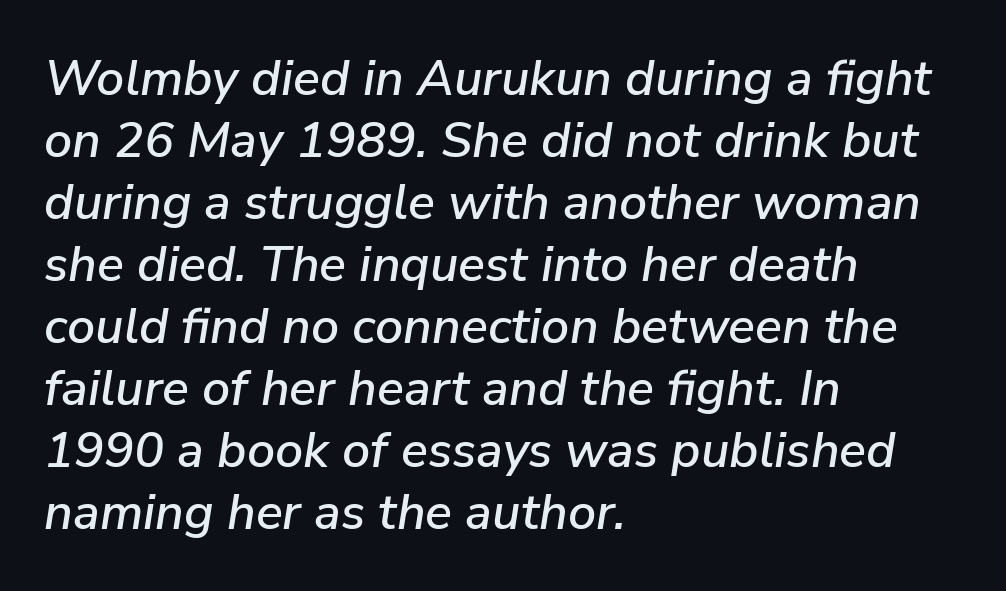
{"italic": "yes", "lean": "right", "slant_degrees": 9, "width": "normal", "stroke_contrast": "low", "x_height": "medium", "monospaced": "no", "underline": "no", "align": "left", "line_spacing_ratio": 1.24, "letter_spacing": "normal", "letter_spacing_em": 0.0, "glyph_px": 50}
